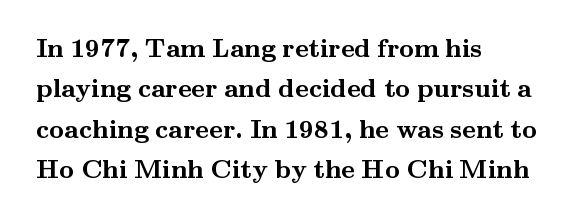
A classic flush-left, rag-right setting is used for this passage. Rows of type keep a routine distance in the vertical direction. Descenders are the only things crossing below the line. The strokes are fattened all the way to bold. Tracking value appears to be zero — textbook default spacing.
